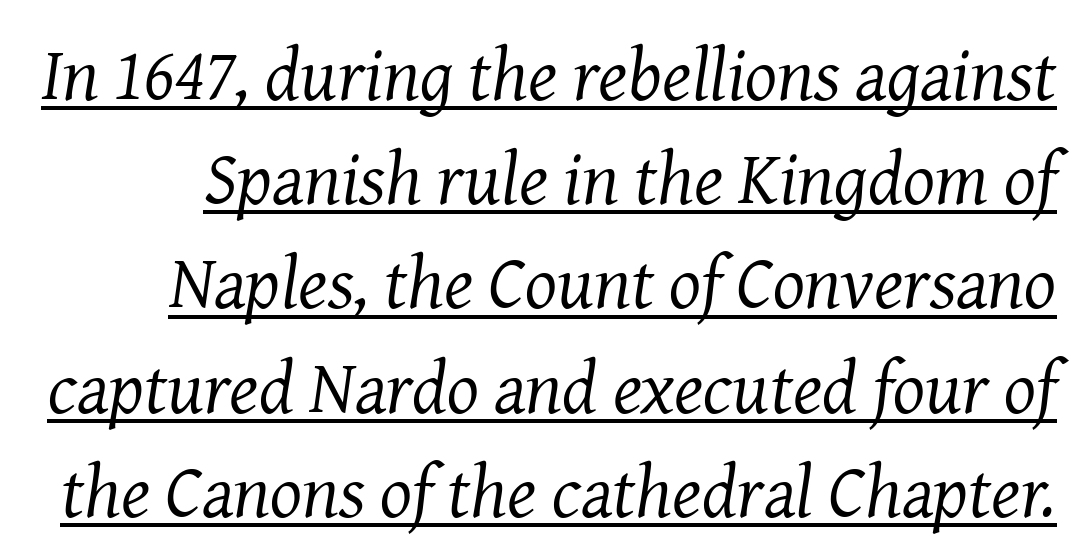
The image shows 75 px regular-weight serif type, italic (leaning right); set normal line spacing (1.39x), normal letter spacing, underlined; medium stroke contrast and a medium x-height.
